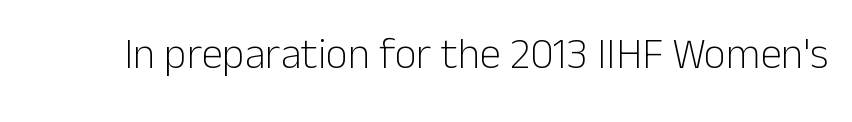
{"serif": "no", "italic": "no", "bold": "no", "weight": "light", "width": "normal", "stroke_contrast": "low", "x_height": "medium", "monospaced": "no", "underline": "no", "letter_spacing": "normal", "letter_spacing_em": 0.0, "glyph_px": 43}
